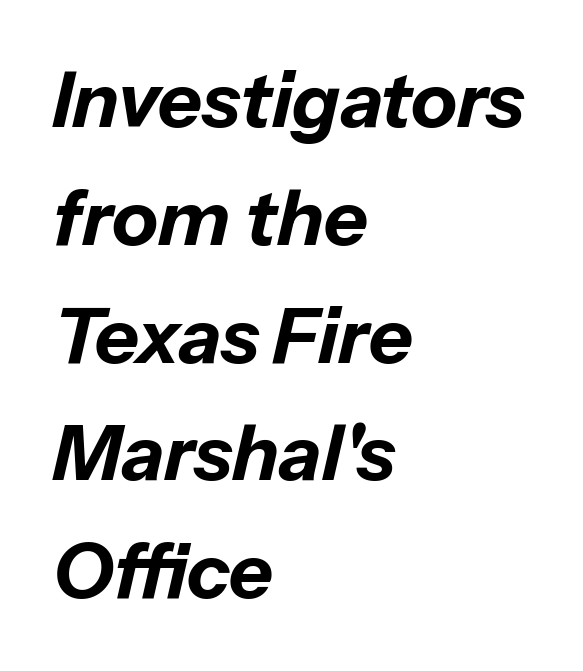
The image shows 76 px bold type, italic (leaning right); set left-aligned, normal line spacing (1.55x), normal letter spacing, not underlined; low stroke contrast and a medium x-height.
